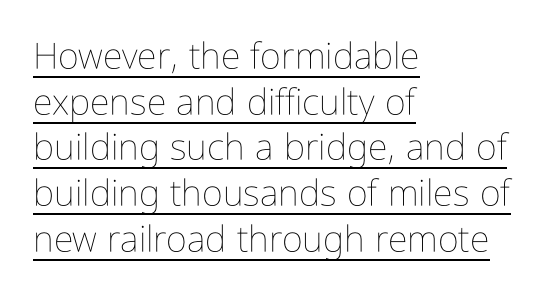
Q: Is the text bold? A: No.
Q: Is the text italic (slanted)? A: No, it is upright.
Q: Is the text underlined? A: Yes.
Q: How is the paragraph aligned? A: Left-aligned.
Q: Is the spacing between letters normal or unusually wide? A: Normal.
Q: Is the spacing between lines tight, normal or loose? A: Normal.
Q: Width (condensed, normal, or wide)? A: Condensed.
Q: Stroke contrast? A: Low.
Q: x-height? A: Medium.
Q: Monospaced? A: No.
